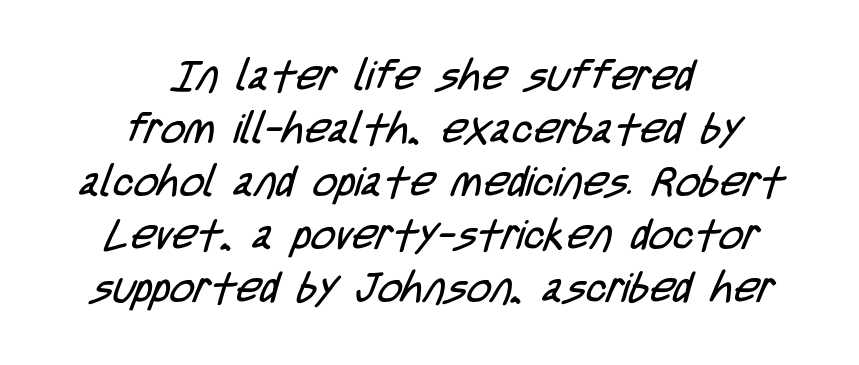
The image shows 42 px regular-weight, condensed sans-serif type; set centered, normal line spacing (1.26x), normal letter spacing, not underlined; low stroke contrast and a large x-height.
